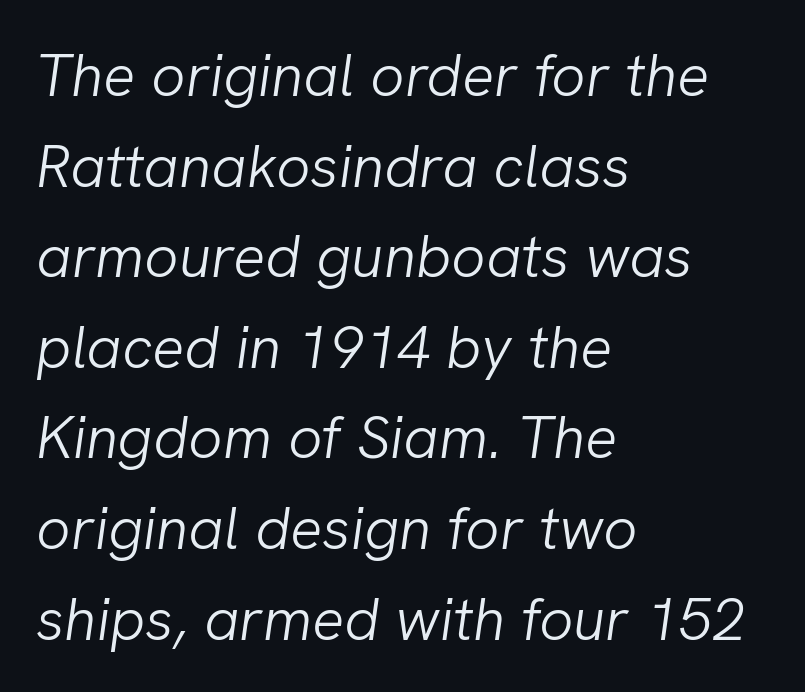
Would a proofreader flag this as italicized? Yes. The rendering uses natural spacing where letterforms have individual widths. Letter spacing: default. The passage shown is not bold in any degree. Rule under the text: the space is simply empty. The lines in this sample share a left origin and differ only in where they stop.
